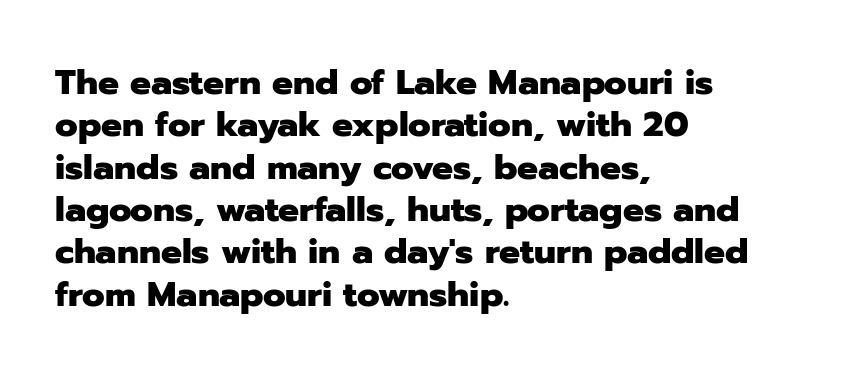
{"serif": "no", "italic": "no", "bold": "yes", "weight": "heavy", "width": "normal", "stroke_contrast": "low", "x_height": "medium", "monospaced": "no", "underline": "no", "align": "left", "line_spacing_ratio": 1.21, "letter_spacing": "normal", "letter_spacing_em": 0.0, "glyph_px": 35}
